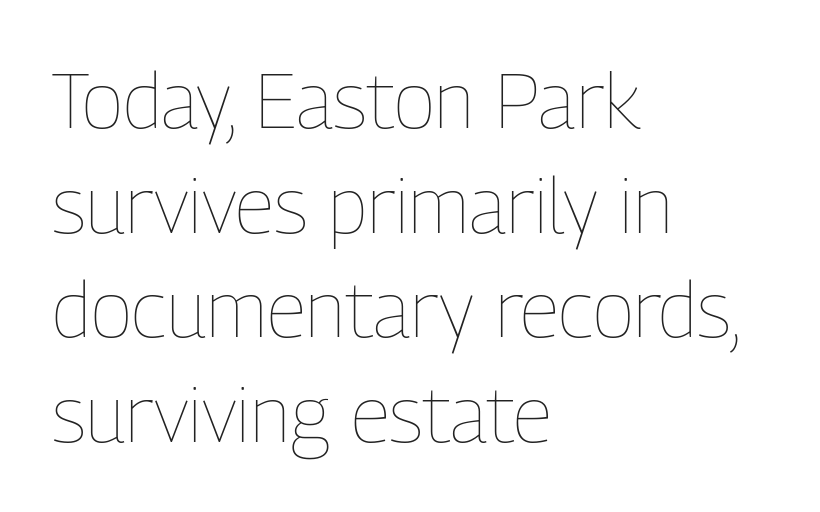
{"italic": "no", "bold": "no", "weight": "thin", "width": "condensed", "stroke_contrast": "low", "x_height": "medium", "monospaced": "no", "underline": "no", "align": "left", "line_spacing": "normal", "line_spacing_ratio": 1.34, "letter_spacing": "normal", "letter_spacing_em": 0.0, "glyph_px": 78}
